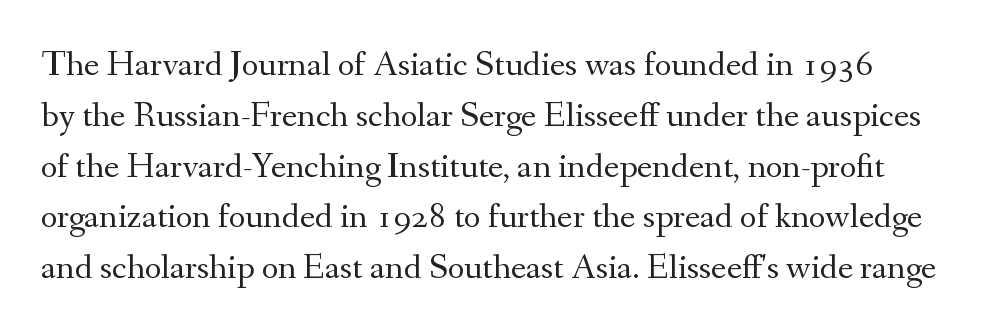
{"serif": "yes", "italic": "no", "bold": "no", "weight": "regular", "width": "normal", "stroke_contrast": "medium", "x_height": "small", "monospaced": "no", "underline": "no", "line_spacing": "normal", "line_spacing_ratio": 1.41, "letter_spacing": "normal", "letter_spacing_em": 0.0, "glyph_px": 36}
